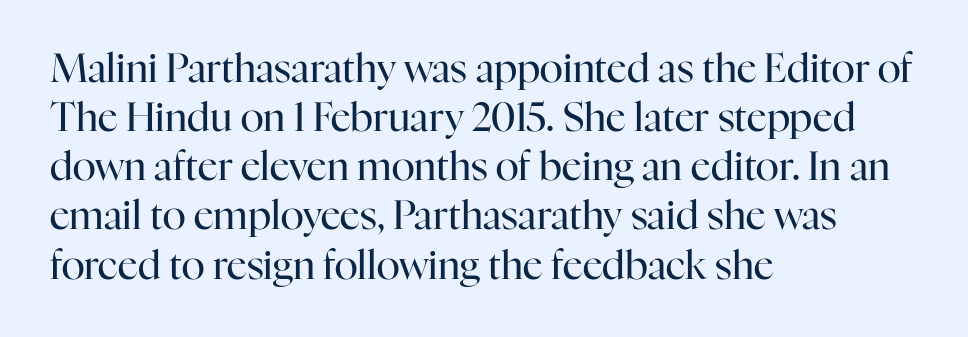
The image shows 39 px regular-weight serif type, upright; set left-aligned, normal line spacing (1.26x), normal letter spacing, not underlined; high stroke contrast and a medium x-height.
